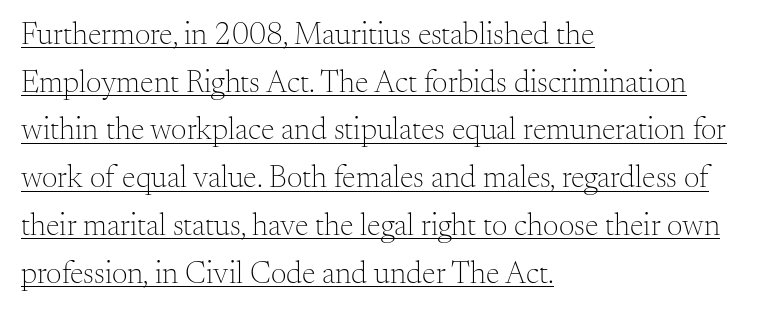
The image shows 31 px light serif type, upright; set left-aligned, normal line spacing (1.54x), normal letter spacing, underlined; medium stroke contrast and a small x-height.
